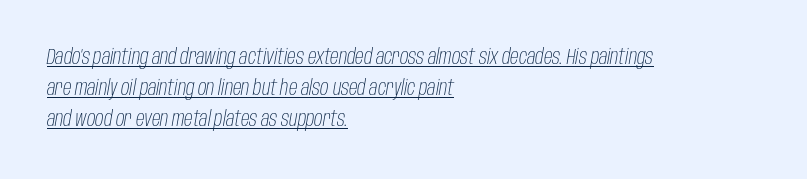
{"italic": "yes", "lean": "right", "slant_degrees": 10, "bold": "no", "underline": "yes", "align": "left", "line_spacing": "normal", "line_spacing_ratio": 1.47, "letter_spacing": "normal", "letter_spacing_em": 0.0, "glyph_px": 21}
